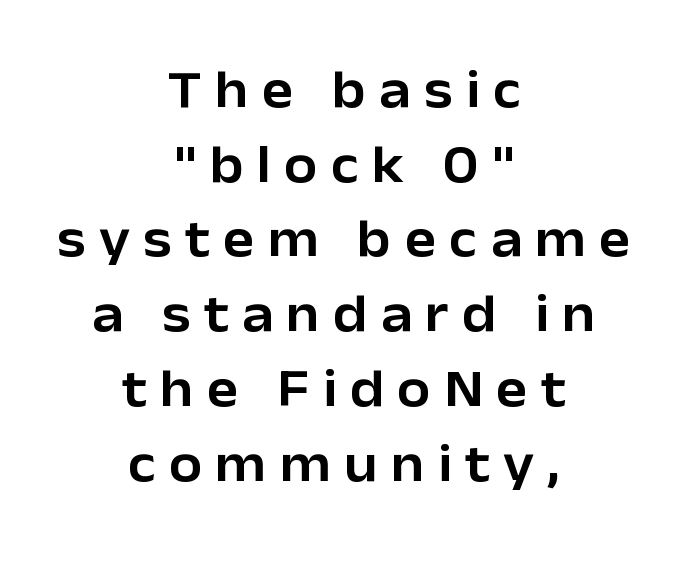
Casual observation: everything's sitting right in the middle. Examine the stroke ends and you'll find no serifs. Letter spacing: wide. The passage shown is typed in a proportional face where columns would drift. Posture: upright roman. Normally led — the rows are evenly, conventionally spaced.
